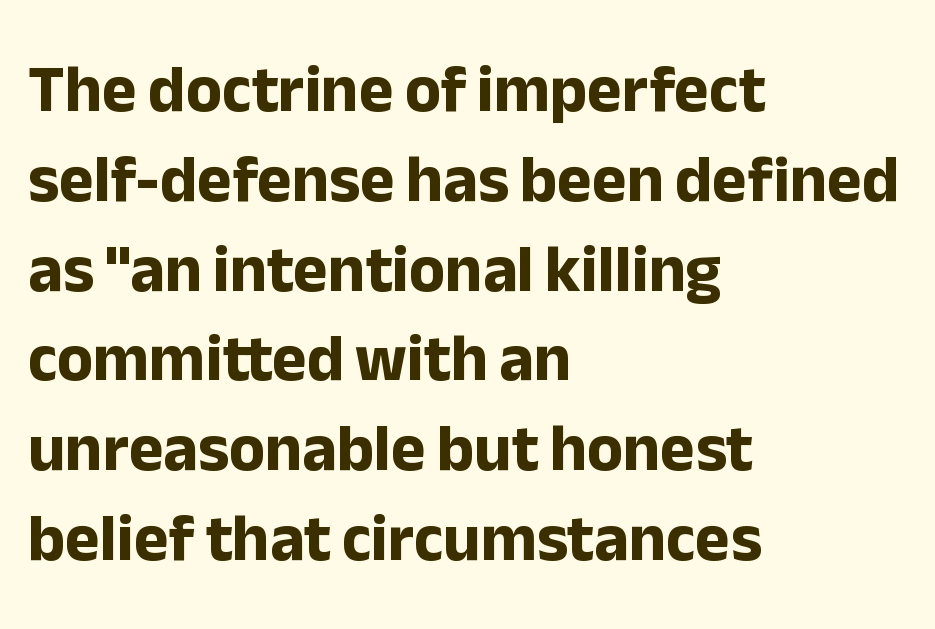
The image shows 66 px bold sans-serif type, upright; set left-aligned, normal line spacing (1.36x), normal letter spacing, not underlined; low stroke contrast and a medium x-height.
